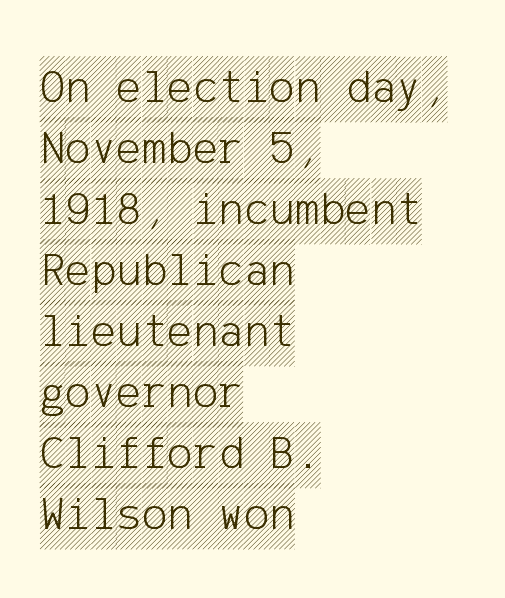
Q: Is the text italic (slanted)? A: No, it is upright.
Q: Is the text underlined? A: No.
Q: How is the paragraph aligned? A: Left-aligned.
Q: Is the spacing between letters normal or unusually wide? A: Normal.
Q: Is the spacing between lines tight, normal or loose? A: Normal.
Q: Width (condensed, normal, or wide)? A: Condensed.
Q: x-height? A: Large.
